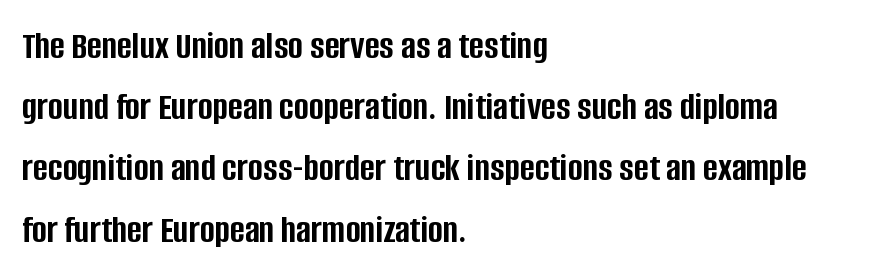
Q: Is the text bold? A: Yes.
Q: Is the text italic (slanted)? A: No, it is upright.
Q: Is the typeface a serif or a sans-serif typeface? A: Sans-serif.
Q: Is the text underlined? A: No.
Q: How is the paragraph aligned? A: Left-aligned.
Q: Is the spacing between letters normal or unusually wide? A: Normal.
Q: Is the spacing between lines tight, normal or loose? A: Normal.
Q: Width (condensed, normal, or wide)? A: Condensed.
Q: Stroke contrast? A: Low.
Q: x-height? A: Large.
Q: Monospaced? A: No.
